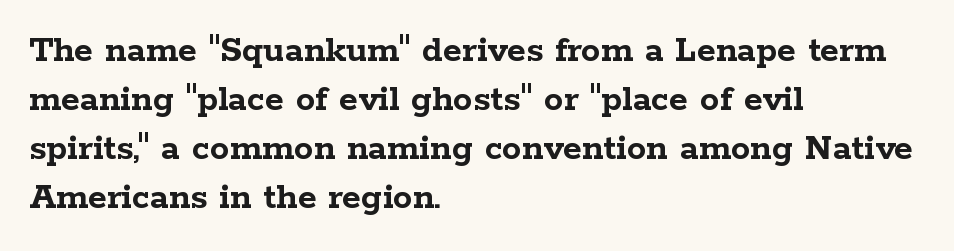
Q: Is the text bold? A: Yes.
Q: Is the text italic (slanted)? A: No, it is upright.
Q: Is the typeface a serif or a sans-serif typeface? A: Serif.
Q: Is the text underlined? A: No.
Q: How is the paragraph aligned? A: Left-aligned.
Q: Is the spacing between letters normal or unusually wide? A: Normal.
Q: Is the spacing between lines tight, normal or loose? A: Normal.
Q: Width (condensed, normal, or wide)? A: Wide.
Q: Stroke contrast? A: Low.
Q: x-height? A: Medium.
Q: Monospaced? A: No.
